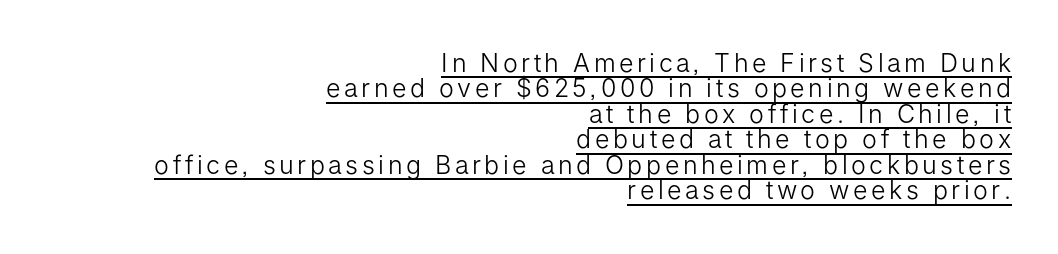
{"italic": "no", "bold": "no", "underline": "yes", "align": "right", "line_spacing": "tight", "line_spacing_ratio": 1.02, "glyph_px": 25}
